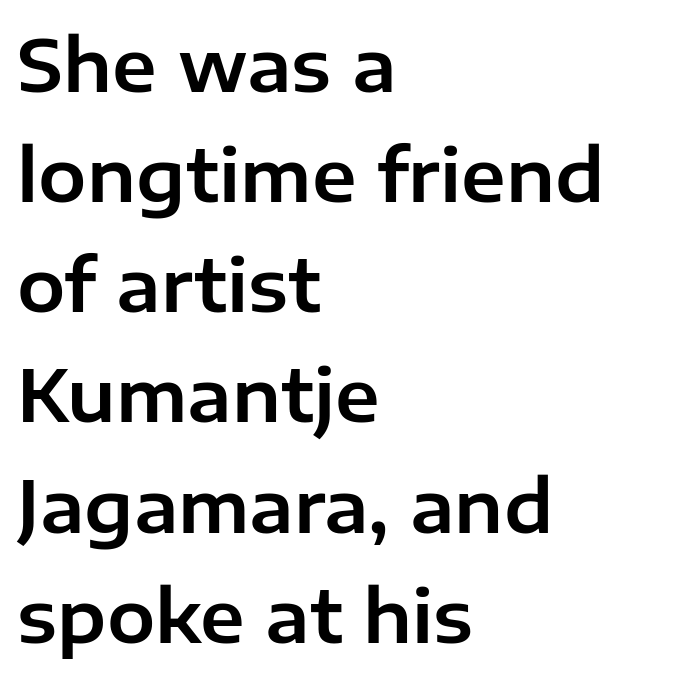
{"serif": "no", "italic": "no", "width": "normal", "stroke_contrast": "low", "x_height": "medium", "monospaced": "no", "underline": "no", "align": "left", "line_spacing": "normal", "line_spacing_ratio": 1.53, "letter_spacing": "normal", "letter_spacing_em": 0.0, "glyph_px": 72}
